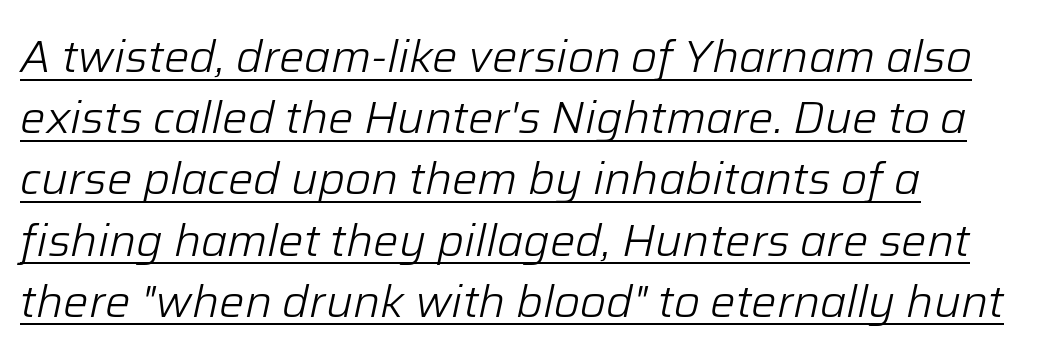
{"italic": "yes", "lean": "right", "slant_degrees": 12, "bold": "no", "weight": "light", "width": "normal", "stroke_contrast": "low", "x_height": "medium", "monospaced": "no", "underline": "yes", "align": "left", "line_spacing": "normal", "line_spacing_ratio": 1.36, "letter_spacing": "normal", "letter_spacing_em": 0.0, "glyph_px": 45}
